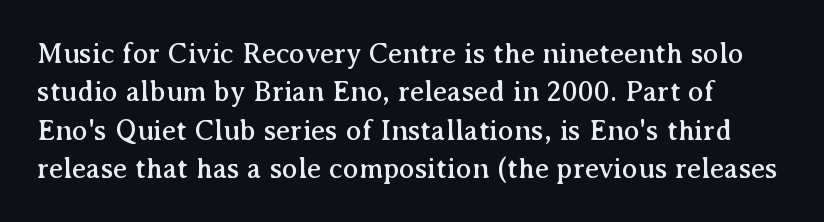
Q: Is the text italic (slanted)? A: No, it is upright.
Q: Is the typeface a serif or a sans-serif typeface? A: Serif.
Q: Is the text underlined? A: No.
Q: Is the spacing between letters normal or unusually wide? A: Normal.
Q: Is the spacing between lines tight, normal or loose? A: Normal.
Q: Width (condensed, normal, or wide)? A: Normal.
Q: Stroke contrast? A: Medium.
Q: x-height? A: Medium.
Q: Monospaced? A: No.
